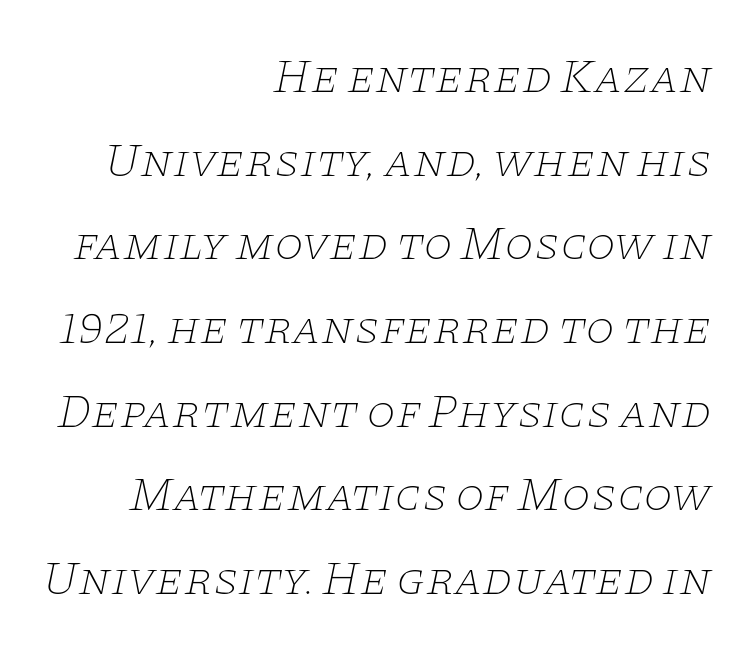
{"serif": "yes", "italic": "yes", "lean": "right", "slant_degrees": 11, "bold": "no", "weight": "thin", "width": "wide", "stroke_contrast": "low", "x_height": "large", "monospaced": "no", "underline": "no", "align": "right", "line_spacing_ratio": 1.78, "letter_spacing": "normal", "letter_spacing_em": 0.0, "glyph_px": 47}
